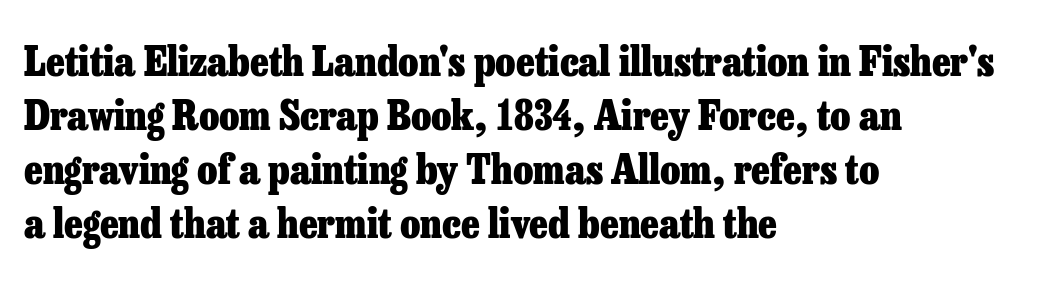
The typesetting leans heavy: a genuine bold. The paragraph has a hard left edge and a soft right edge. A typesetter would label this face a serif. Summary of vertical rhythm: regular, with standard interline spacing.
